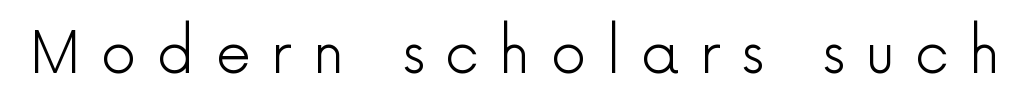
A typesetter would call this heavily tracked-out type. This reads as an unemphasized weight, regular at the heaviest. Anything drawn beneath the words? Only blank space. Font category for this specimen: sans-serif.
